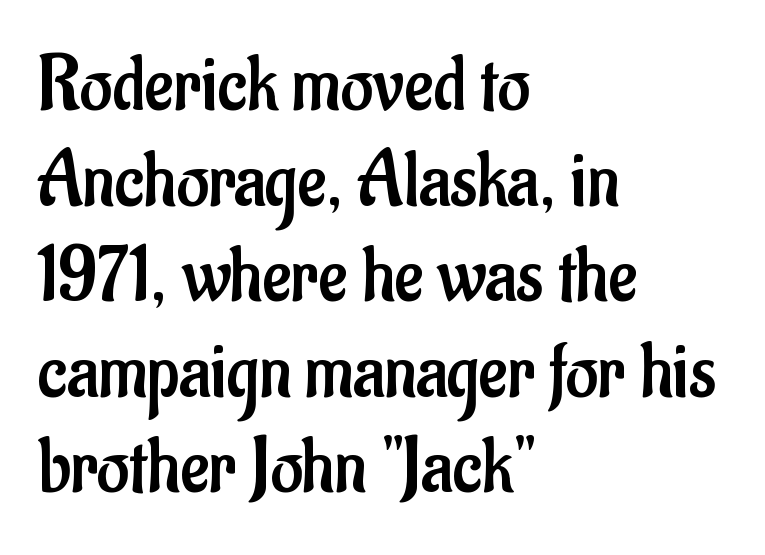
Posture: vertical. Character widths vary here, with narrow letters taking less room than wide ones. The line texture is even and compact thanks to regular tracking. Counters stay open thanks to moderate or lighter strokes.
